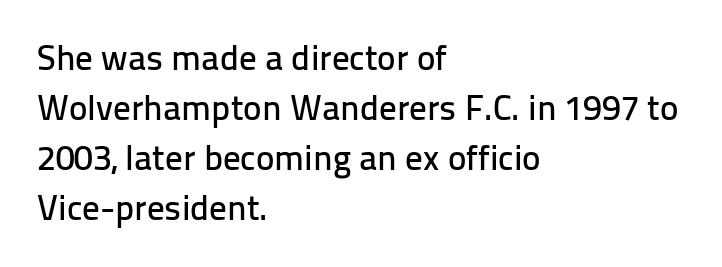
{"serif": "no", "italic": "no", "width": "normal", "stroke_contrast": "low", "x_height": "medium", "monospaced": "no", "underline": "no", "align": "left", "line_spacing": "normal", "line_spacing_ratio": 1.43, "letter_spacing": "normal", "letter_spacing_em": 0.0, "glyph_px": 35}
